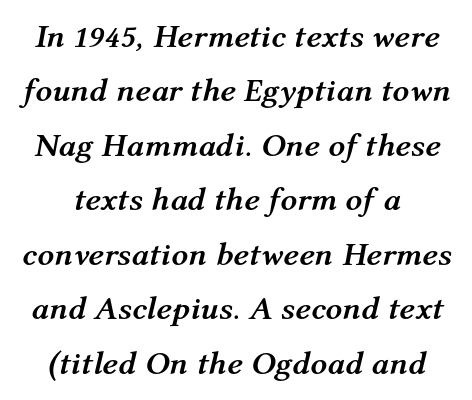
Looks like regular typesetting: each glyph gets only the width it needs. Check the space under the baseline: it is left empty. Each new line begins a customary step beneath the previous one. It's the slanting kind of type. A typesetter would call this zero additional tracking. Typographic density is high because the face is bold.
